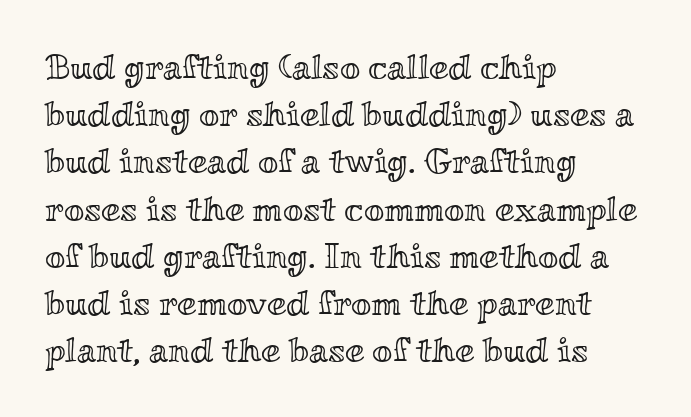
Q: Is the text italic (slanted)? A: No, it is upright.
Q: Is the text underlined? A: No.
Q: How is the paragraph aligned? A: Left-aligned.
Q: Is the spacing between letters normal or unusually wide? A: Normal.
Q: Is the spacing between lines tight, normal or loose? A: Normal.
Q: Width (condensed, normal, or wide)? A: Wide.
Q: x-height? A: Small.
Q: Monospaced? A: No.
